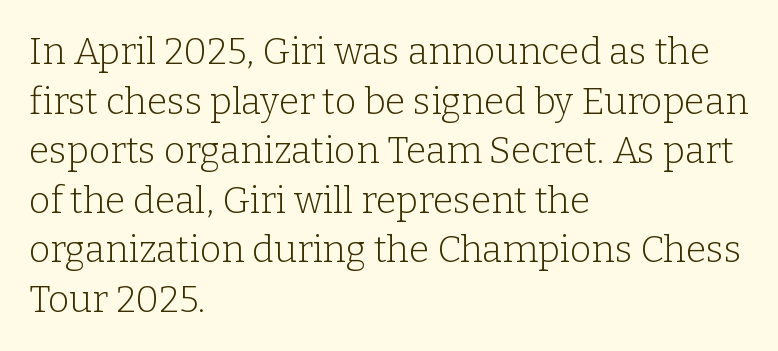
{"serif": "yes", "italic": "no", "bold": "no", "weight": "light", "width": "normal", "stroke_contrast": "low", "x_height": "medium", "monospaced": "no", "underline": "no", "align": "left", "line_spacing": "normal", "line_spacing_ratio": 1.34, "letter_spacing": "normal", "letter_spacing_em": 0.0, "glyph_px": 37}
